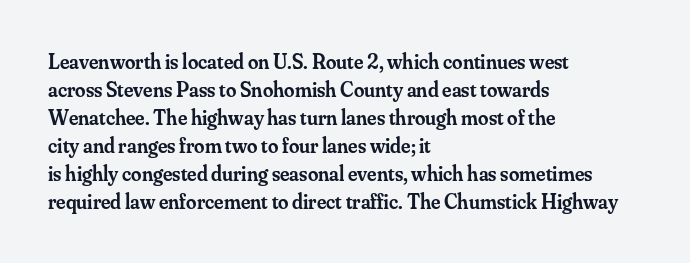
The image shows 21 px text type, upright; set left-aligned, normal line spacing (1.33x), normal letter spacing, not underlined.
